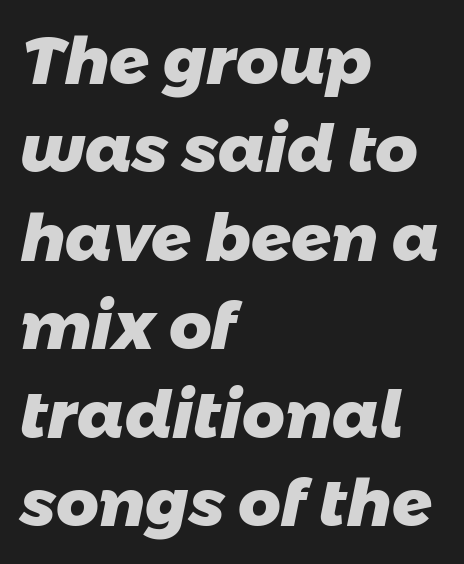
Nobody touched the tracking dial on this one. The foot of each line stays bare and open. A normal amount of white space separates one row of letters from the next. Caption: bold face, heavy strokes. Each letter keeps its own natural width here, so spacing adapts to shape. Where is the straight margin? On the left.
